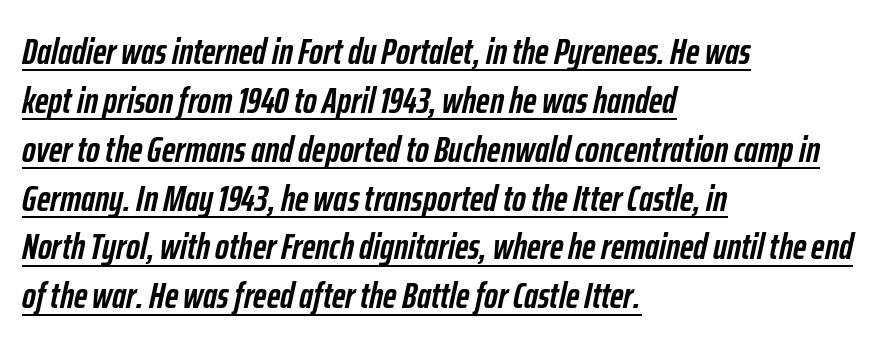
The image shows 37 px semibold, condensed type, italic (leaning right); set left-aligned, normal line spacing (1.32x), normal letter spacing, underlined; low stroke contrast and a medium x-height.
